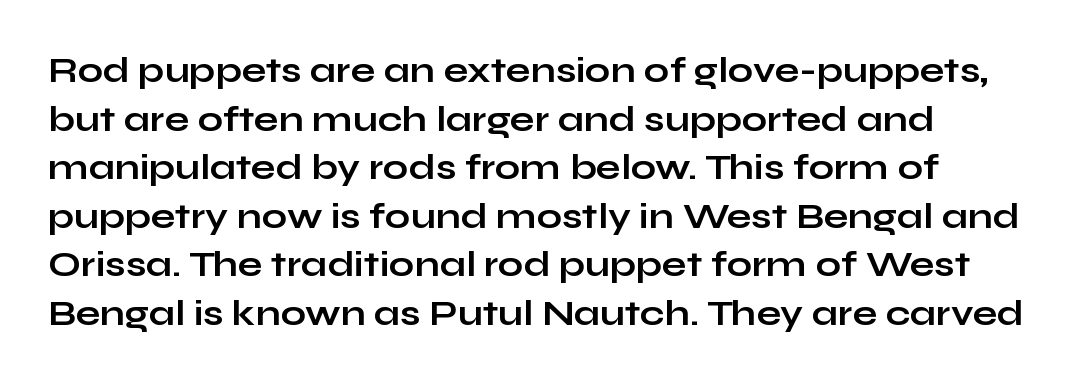
Q: Is the text bold? A: Yes.
Q: Is the text italic (slanted)? A: No, it is upright.
Q: Is the typeface a serif or a sans-serif typeface? A: Sans-serif.
Q: Is the text underlined? A: No.
Q: Is the spacing between letters normal or unusually wide? A: Normal.
Q: Is the spacing between lines tight, normal or loose? A: Normal.
Q: Width (condensed, normal, or wide)? A: Wide.
Q: Stroke contrast? A: Low.
Q: x-height? A: Medium.
Q: Monospaced? A: No.
